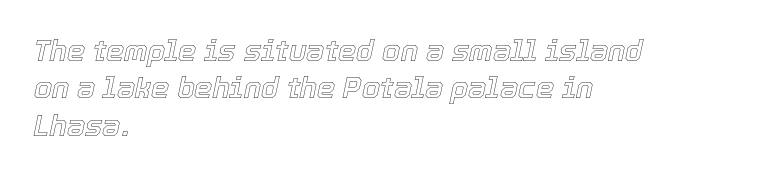
{"italic": "yes", "lean": "right", "slant_degrees": 12, "width": "normal", "x_height": "medium", "monospaced": "no", "underline": "no", "align": "left", "line_spacing": "normal", "line_spacing_ratio": 1.29, "letter_spacing": "normal", "letter_spacing_em": 0.0, "glyph_px": 29}
